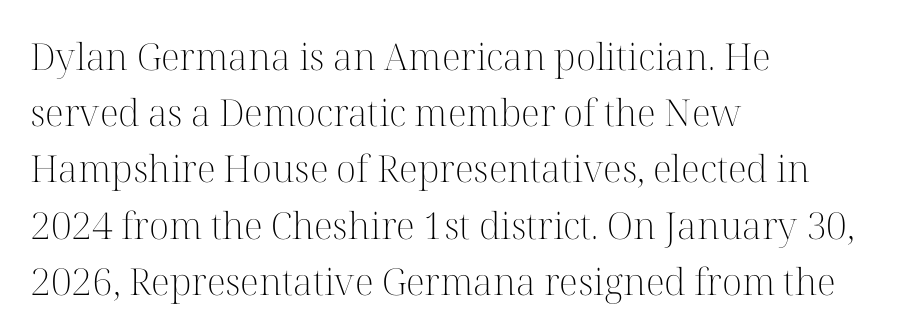
Standard letterfit; no display-style spreading of the glyphs. The letters advance in unequal steps, a hallmark of proportional type. Evenly set lines give the paragraph a standard silhouette. Summary of weight: not heavy and not bold.
